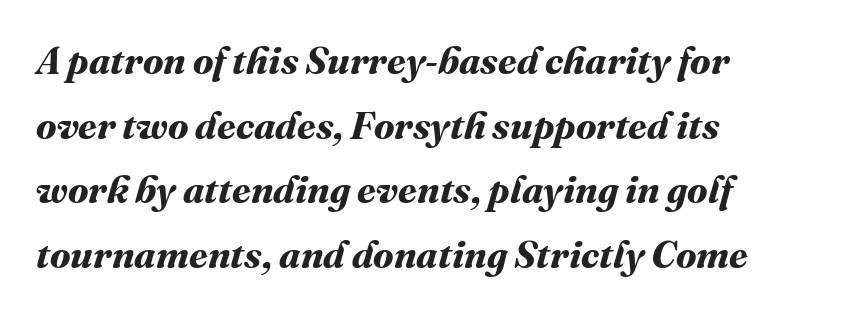
{"bold": "yes", "weight": "bold", "width": "normal", "stroke_contrast": "medium", "x_height": "medium", "monospaced": "no", "underline": "no", "align": "left", "line_spacing": "normal", "line_spacing_ratio": 1.7, "letter_spacing": "normal", "letter_spacing_em": 0.0, "glyph_px": 38}
